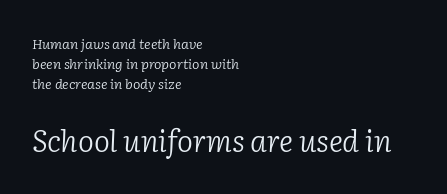
Default kerning and tracking; the words read as compact shapes. Caption: face not bold, strokes unweighted. Vertical spacing — default. The gap between lines stays unmarked. Slant detected: the letters are inclined.
